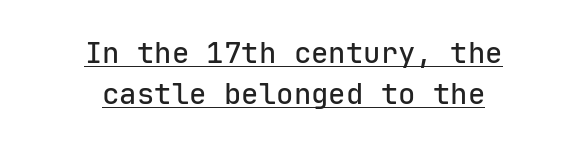
Q: Is the text italic (slanted)? A: No, it is upright.
Q: Is the typeface a serif or a sans-serif typeface? A: Sans-serif.
Q: Is the text underlined? A: Yes.
Q: How is the paragraph aligned? A: Centered.
Q: Is the spacing between letters normal or unusually wide? A: Normal.
Q: Is the spacing between lines tight, normal or loose? A: Normal.
Q: Width (condensed, normal, or wide)? A: Normal.
Q: Stroke contrast? A: Low.
Q: x-height? A: Medium.
Q: Monospaced? A: Yes.
